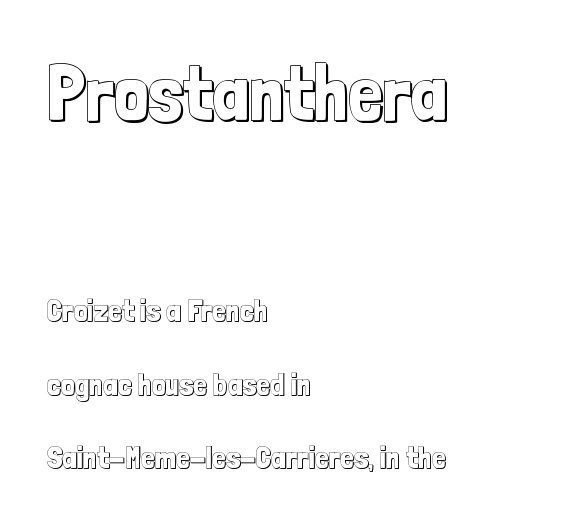
The image shows 77 px condensed type, upright; set left-aligned, loose line spacing (2.37x), normal letter spacing, not underlined; the first (top) block is 2.48x larger; a medium x-height.
